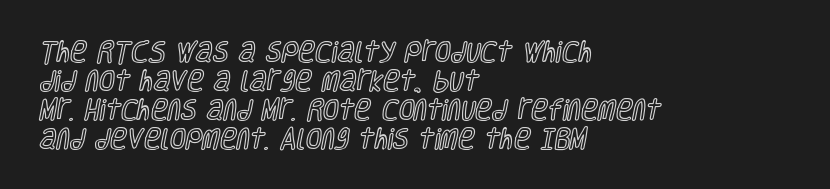
{"underline": "no", "align": "left", "line_spacing": "normal", "line_spacing_ratio": 1.26, "letter_spacing": "normal", "letter_spacing_em": 0.0, "glyph_px": 23}
